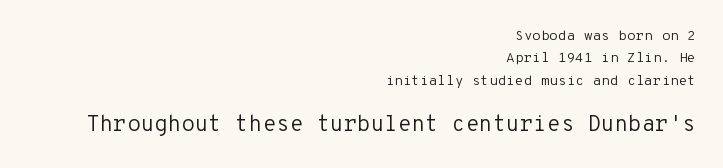
This is not heavy type; no bold has been used. A roman cut, with each character standing at attention. Tracking value appears to be zero — textbook default spacing. Any mark beneath the type? The region is blank. This rendering uses right alignment, leaving the left contour irregular.
